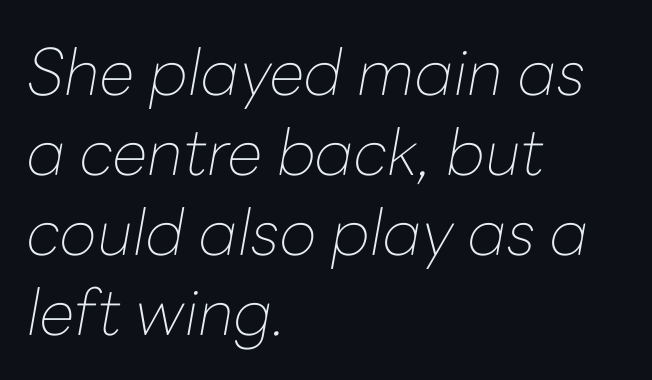
The image shows 64 px thin type, italic (leaning right); set left-aligned, normal line spacing (1.25x), normal letter spacing, not underlined; low stroke contrast and a medium x-height.
